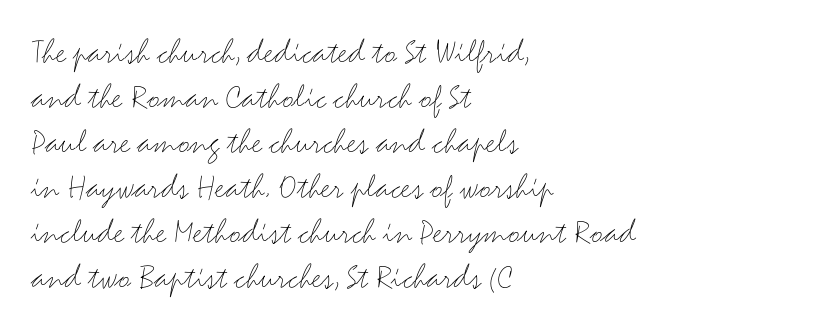
{"serif": "no", "bold": "no", "weight": "light", "width": "wide", "stroke_contrast": "medium", "x_height": "small", "monospaced": "no", "underline": "no", "align": "left", "line_spacing": "normal", "line_spacing_ratio": 1.25, "letter_spacing": "normal", "letter_spacing_em": 0.0, "glyph_px": 36}
